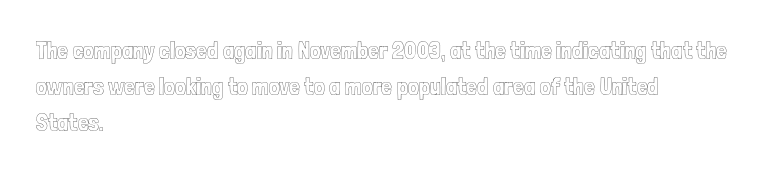
The image shows 24 px text type, upright; set left-aligned, normal line spacing (1.49x), normal letter spacing, not underlined.
